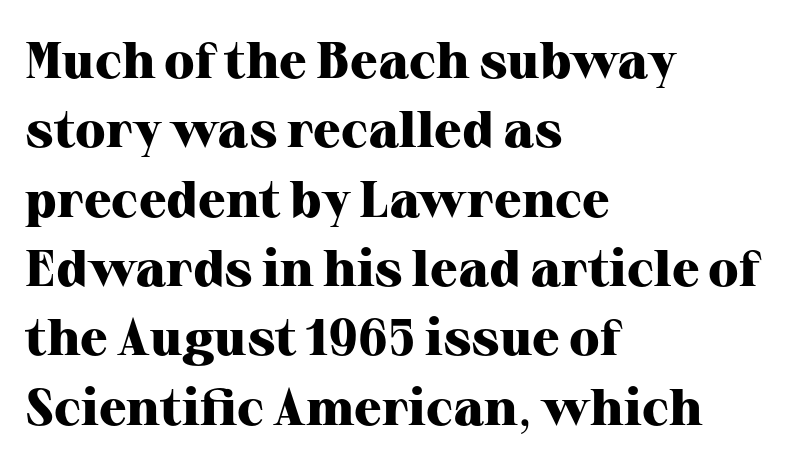
Q: Is the text bold? A: Yes.
Q: Is the text italic (slanted)? A: No, it is upright.
Q: Is the typeface a serif or a sans-serif typeface? A: Serif.
Q: Is the text underlined? A: No.
Q: How is the paragraph aligned? A: Left-aligned.
Q: Is the spacing between letters normal or unusually wide? A: Normal.
Q: Is the spacing between lines tight, normal or loose? A: Normal.
Q: Width (condensed, normal, or wide)? A: Normal.
Q: Stroke contrast? A: High.
Q: x-height? A: Medium.
Q: Monospaced? A: No.
